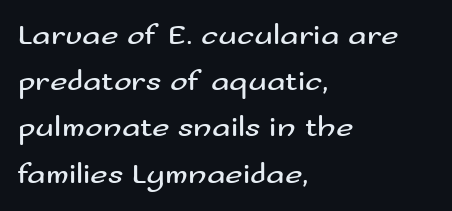
The image shows 30 px regular-weight, wide sans-serif type, upright; set left-aligned, normal line spacing (1.54x), normal letter spacing, not underlined; medium stroke contrast and a small x-height.
